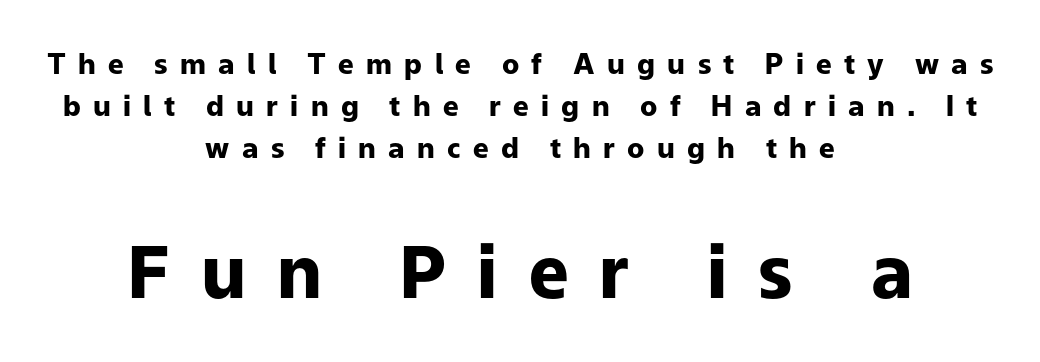
Q: Is the text bold? A: Yes.
Q: Is the text italic (slanted)? A: No, it is upright.
Q: Is the typeface a serif or a sans-serif typeface? A: Sans-serif.
Q: Is the text underlined? A: No.
Q: How is the paragraph aligned? A: Centered.
Q: Is the spacing between letters normal or unusually wide? A: Unusually wide.
Q: Is the spacing between lines tight, normal or loose? A: Normal.
Q: Which block of text is set in a larger size, the first (top) or the second (bottom)? A: The second (bottom) one.
Q: Width (condensed, normal, or wide)? A: Normal.
Q: Stroke contrast? A: Low.
Q: x-height? A: Medium.
Q: Monospaced? A: No.
